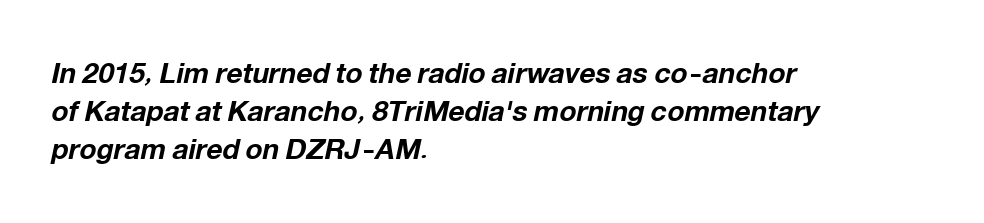
Q: Is the text bold? A: Yes.
Q: Is the text italic (slanted)? A: Yes, it leans right by about 12 degrees.
Q: Is the text underlined? A: No.
Q: How is the paragraph aligned? A: Left-aligned.
Q: Is the spacing between letters normal or unusually wide? A: Normal.
Q: Is the spacing between lines tight, normal or loose? A: Normal.
Q: Width (condensed, normal, or wide)? A: Normal.
Q: Stroke contrast? A: Low.
Q: x-height? A: Medium.
Q: Monospaced? A: No.
